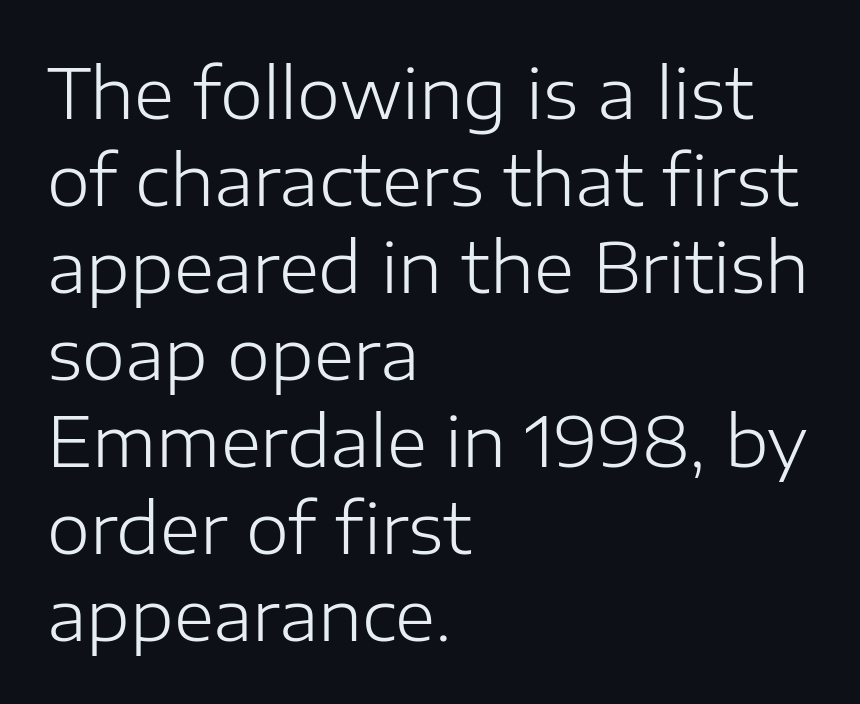
{"serif": "no", "italic": "no", "bold": "no", "weight": "light", "width": "normal", "stroke_contrast": "low", "x_height": "medium", "monospaced": "no", "underline": "no", "align": "left", "line_spacing": "normal", "line_spacing_ratio": 1.26, "letter_spacing": "normal", "letter_spacing_em": 0.0, "glyph_px": 69}
